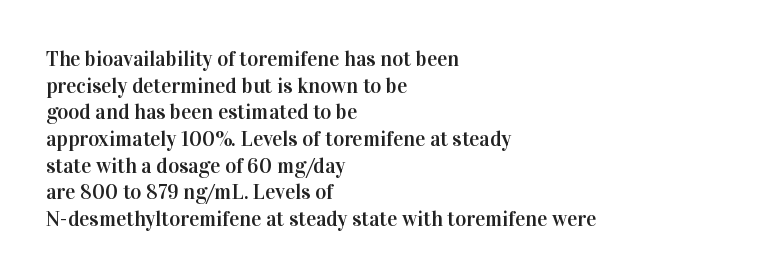
Q: Is the text italic (slanted)? A: No, it is upright.
Q: Is the text underlined? A: No.
Q: How is the paragraph aligned? A: Left-aligned.
Q: Is the spacing between letters normal or unusually wide? A: Normal.
Q: Is the spacing between lines tight, normal or loose? A: Normal.
